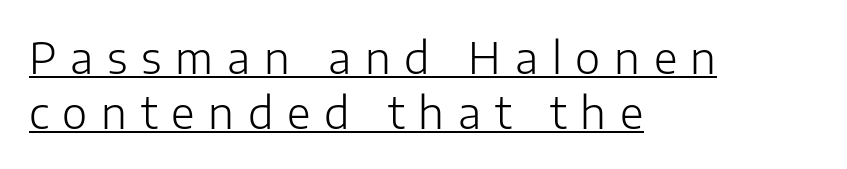
Each line starts at the same left margin while the right side varies. Letters have the restrained weight of plain body copy at most. Here the designer chose a conventional face with non-uniform glyph widths. Inter-character spacing is expanded well beyond the font's built-in metrics. The glyphs in this specimen are sans serif.
